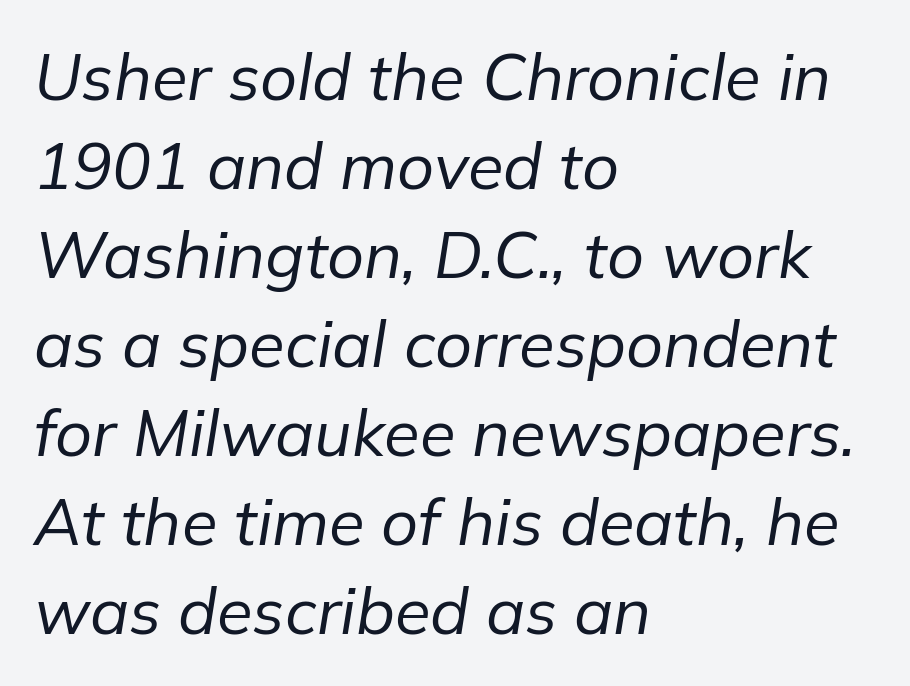
The image shows 65 px regular-weight type, italic (leaning right); set left-aligned, normal line spacing (1.37x), normal letter spacing, not underlined; low stroke contrast and a medium x-height.
